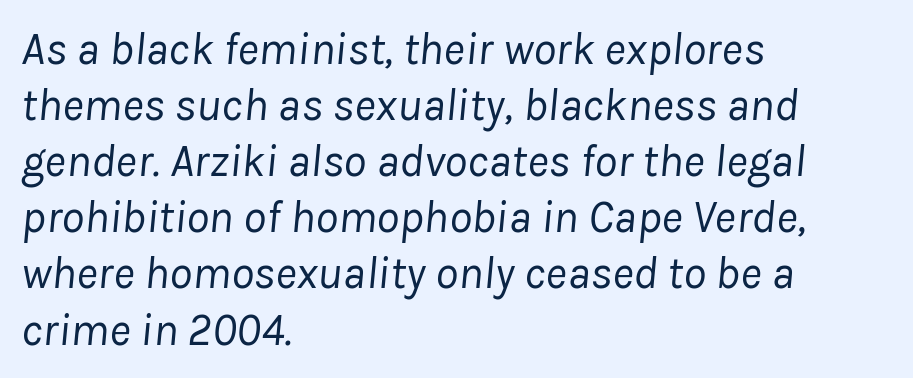
Do the characters align in a grid? No, the font is proportional. If you drew a ruler down the left edge, every line would touch it. Tall strokes in this sample are angled rather than plumb. The gaps between neighbouring characters are ordinary and unremarkable.
